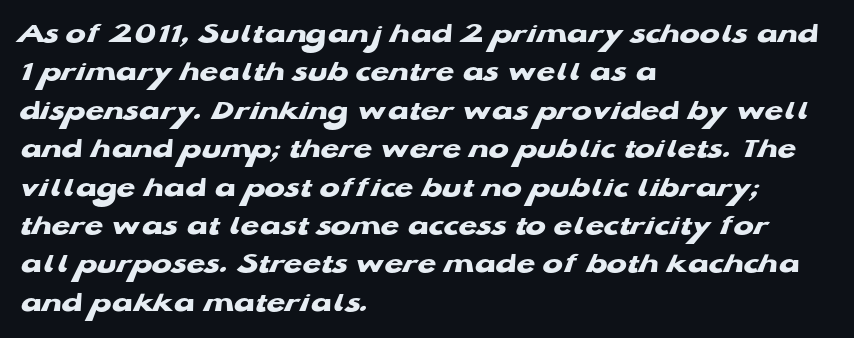
{"serif": "no", "bold": "yes", "weight": "heavy", "width": "wide", "stroke_contrast": "low", "x_height": "medium", "monospaced": "no", "underline": "no", "align": "left", "line_spacing": "normal", "line_spacing_ratio": 1.28, "letter_spacing": "normal", "letter_spacing_em": 0.0, "glyph_px": 30}
